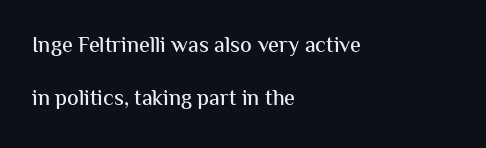
The image shows 22 px text type, upright; set left-aligned, loose line spacing (2.43x), normal letter spacing, not underlined.
